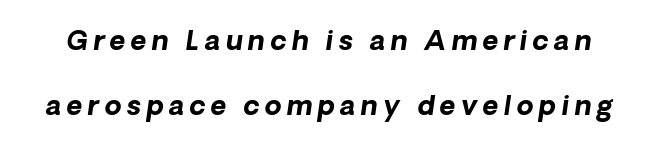
The image shows 27 px bold type; set loose line spacing (2.41x), unusually wide letter spacing (+0.2 em), not underlined.
